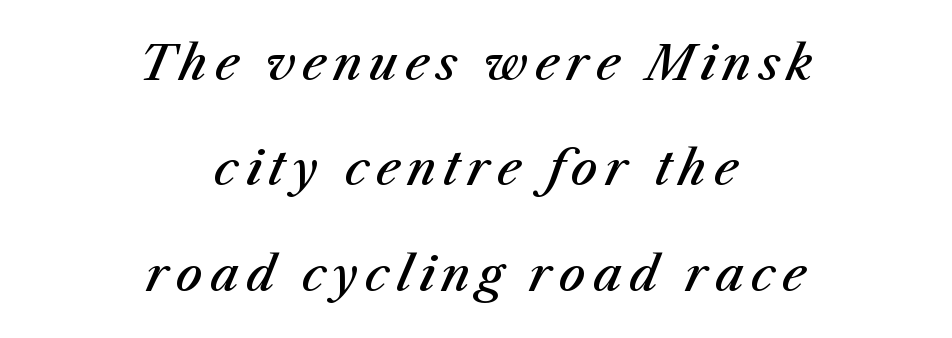
{"italic": "yes", "lean": "right", "slant_degrees": 23, "bold": "semi", "weight": "semibold", "width": "normal", "stroke_contrast": "medium", "x_height": "medium", "monospaced": "no", "underline": "no", "align": "center", "line_spacing": "loose", "line_spacing_ratio": 2.24, "glyph_px": 47}
